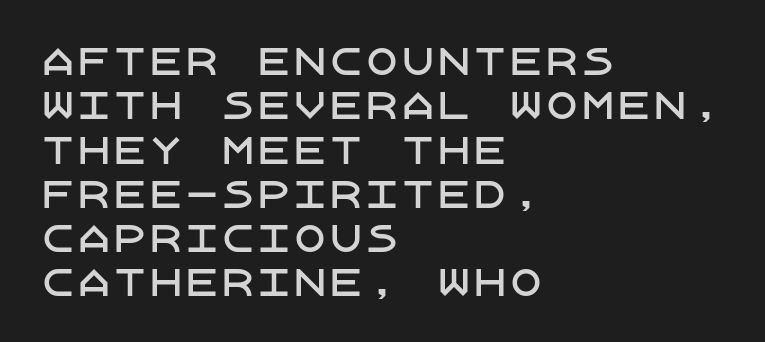
The image shows 36 px sans-serif type, upright; set left-aligned, line spacing 1.23x, normal letter spacing, not underlined; low stroke contrast and a large x-height.
